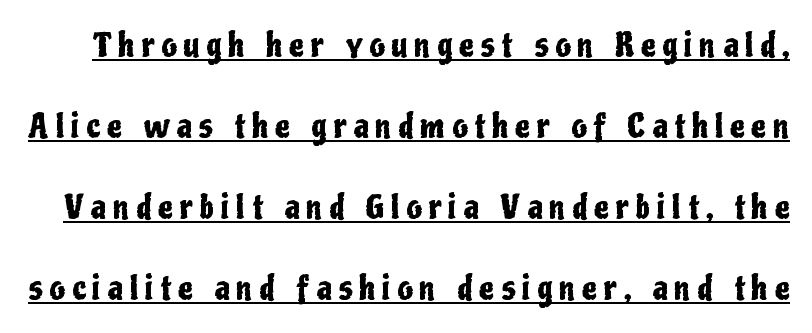
{"serif": "no", "italic": "no", "width": "condensed", "stroke_contrast": "low", "x_height": "medium", "monospaced": "no", "underline": "yes", "line_spacing": "loose", "line_spacing_ratio": 2.45, "letter_spacing": "wide", "letter_spacing_em": 0.21, "glyph_px": 33}
